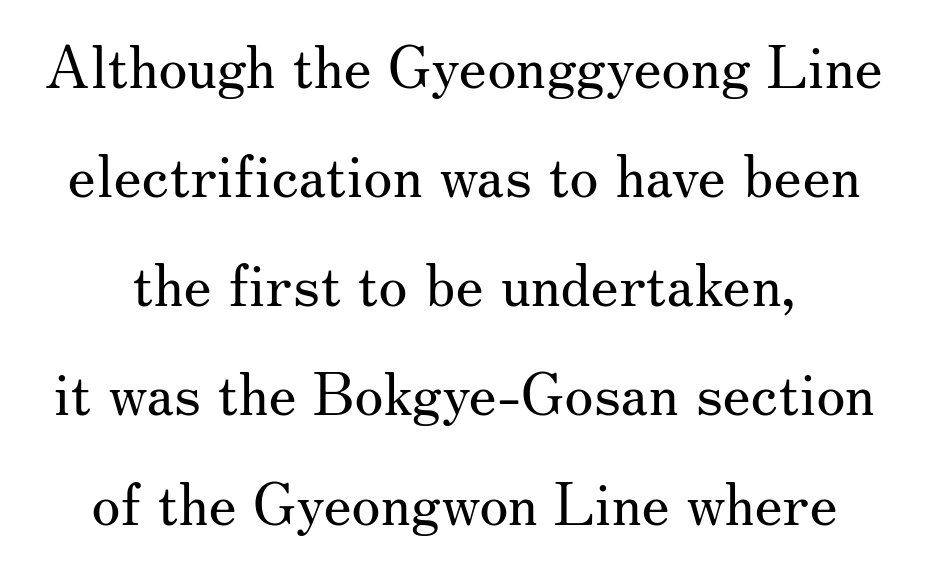
Old-style or modern, the face here clearly has serifs. Heaviness? Minimal to ordinary, like unemphasized prose. Characters remain perfectly vertical along every line. The horizontal fit of the characters is conventional and even. A bare baseline throughout the passage.
